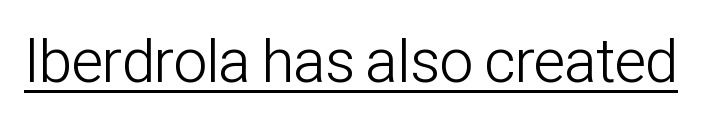
The image shows 61 px light, condensed sans-serif type, upright; set normal letter spacing, underlined; low stroke contrast and a medium x-height.
